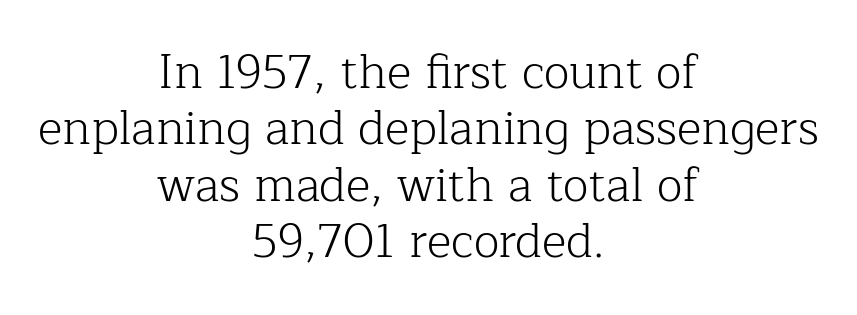
The image shows 47 px light serif type, upright; set centered, line spacing 1.2x, normal letter spacing, not underlined; low stroke contrast and a medium x-height.
